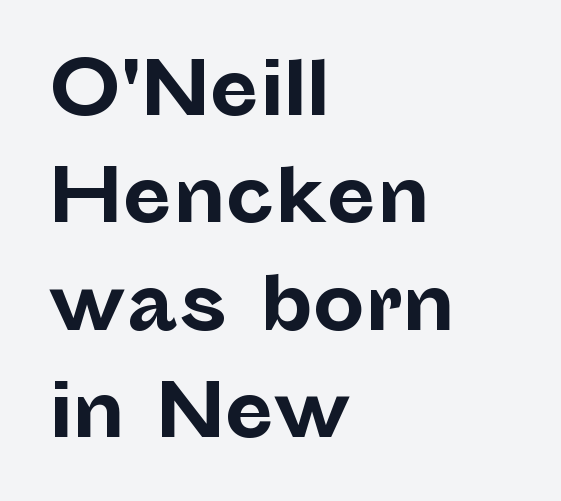
{"serif": "no", "italic": "no", "bold": "yes", "weight": "bold", "width": "normal", "stroke_contrast": "low", "x_height": "medium", "monospaced": "no", "underline": "no", "align": "left", "line_spacing": "normal", "line_spacing_ratio": 1.47, "letter_spacing": "normal", "letter_spacing_em": 0.0, "glyph_px": 73}
